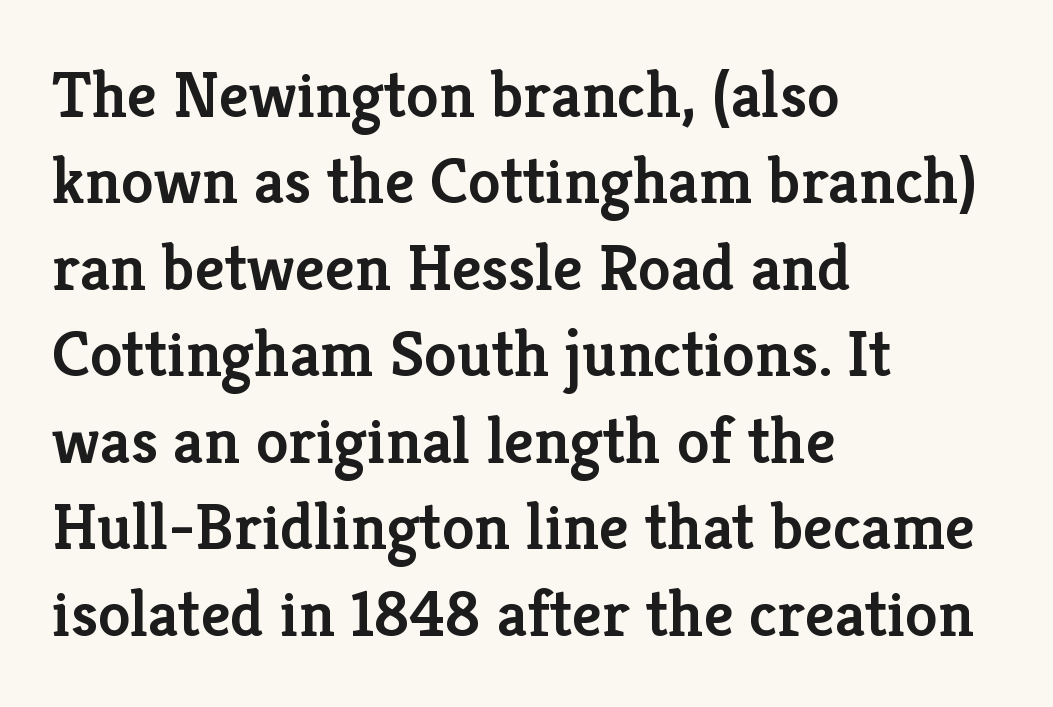
The image shows 66 px semibold serif type, upright; set left-aligned, normal line spacing (1.31x), normal letter spacing, not underlined; low stroke contrast and a medium x-height.
